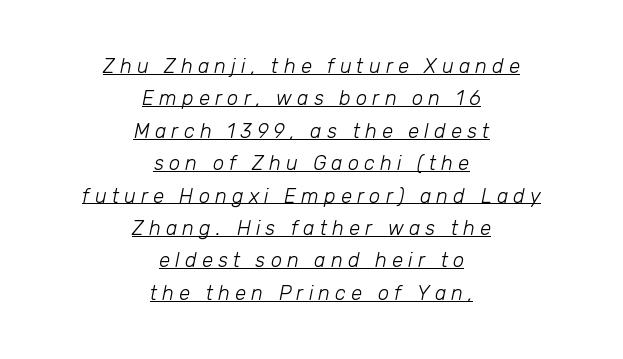
The image shows 20 px text type, italic (leaning right); set centered, normal line spacing (1.62x), unusually wide letter spacing (+0.26 em), underlined.
